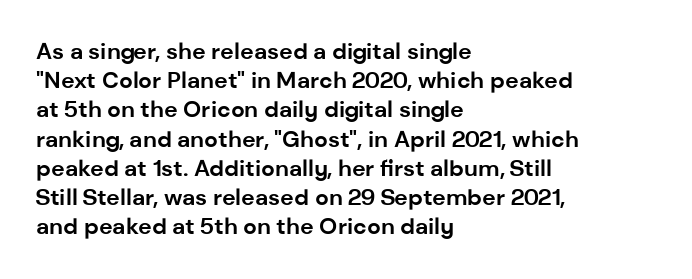
The image shows 23 px bold type, upright; set left-aligned, normal line spacing (1.27x), normal letter spacing, not underlined.
